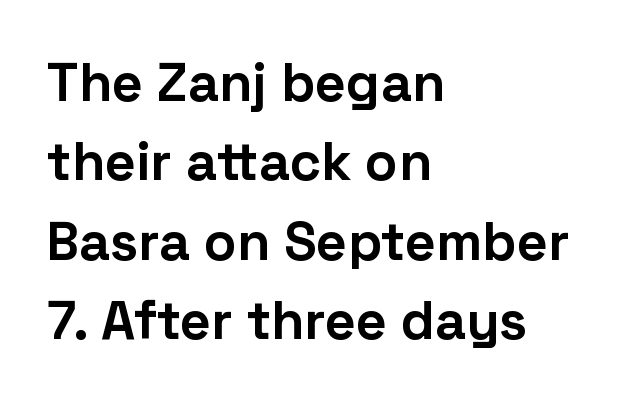
Between one letter and the next there's only the usual sliver of space. Typographically, this falls in the sans-serif category. A bare baseline throughout the passage. This is roman type, the default non-slanted kind.
